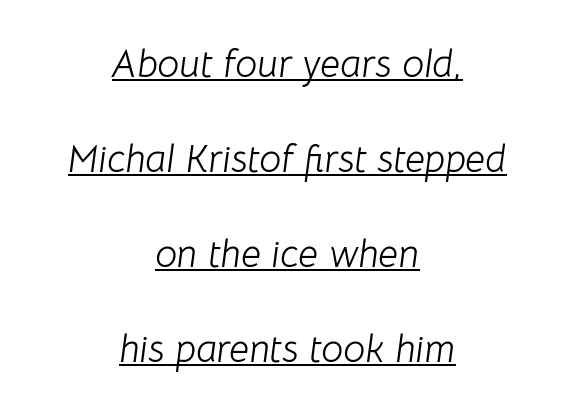
Q: Is the text bold? A: No.
Q: Is the text italic (slanted)? A: Yes, it leans right by about 8 degrees.
Q: Is the text underlined? A: Yes.
Q: How is the paragraph aligned? A: Centered.
Q: Is the spacing between letters normal or unusually wide? A: Normal.
Q: Is the spacing between lines tight, normal or loose? A: Loose.
Q: Width (condensed, normal, or wide)? A: Normal.
Q: Stroke contrast? A: Low.
Q: x-height? A: Medium.
Q: Monospaced? A: No.
